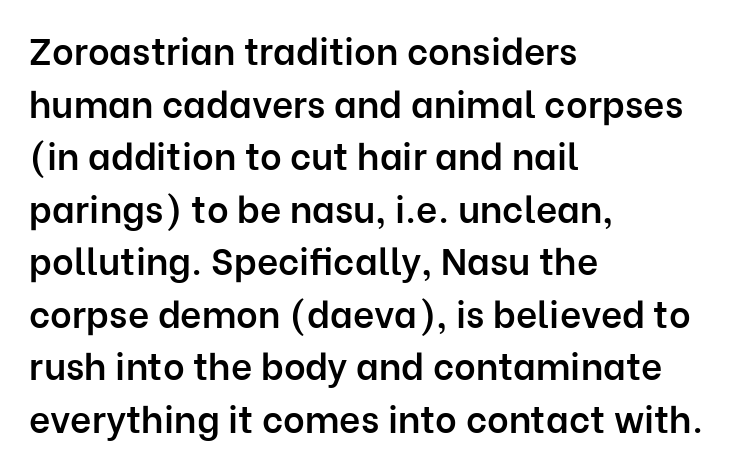
Left-aligned paragraph, ragged on the right. I'd call this a sans setting — the letters go barefoot. Compared with typical paragraphs, the rows here are spaced about the same. Underline: absent. I'd describe the lettering as semibold — firm but not a full bold. Designer's note — italics off, roman on.
